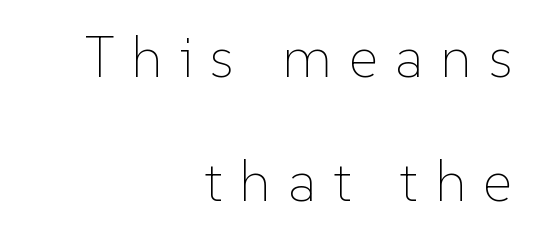
The image shows 57 px thin type, upright; set right-aligned, loose line spacing (2.18x), unusually wide letter spacing (+0.3 em), not underlined; low stroke contrast and a medium x-height.
